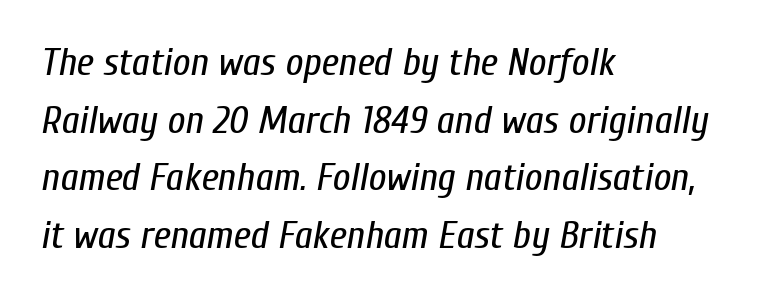
{"italic": "yes", "lean": "right", "slant_degrees": 10, "bold": "no", "weight": "regular", "width": "condensed", "stroke_contrast": "low", "x_height": "medium", "monospaced": "no", "underline": "no", "align": "left", "line_spacing": "normal", "line_spacing_ratio": 1.48, "letter_spacing": "normal", "letter_spacing_em": 0.0, "glyph_px": 39}
